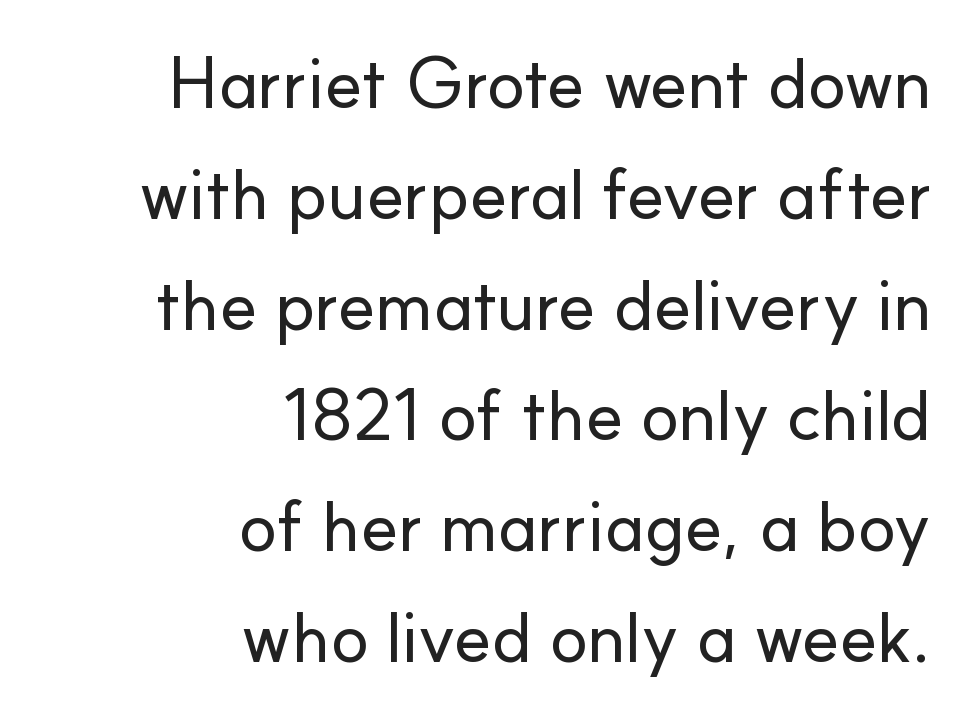
{"serif": "no", "italic": "no", "width": "normal", "stroke_contrast": "low", "x_height": "small", "monospaced": "no", "underline": "no", "align": "right", "line_spacing": "normal", "line_spacing_ratio": 1.56, "letter_spacing": "normal", "letter_spacing_em": 0.0, "glyph_px": 71}
